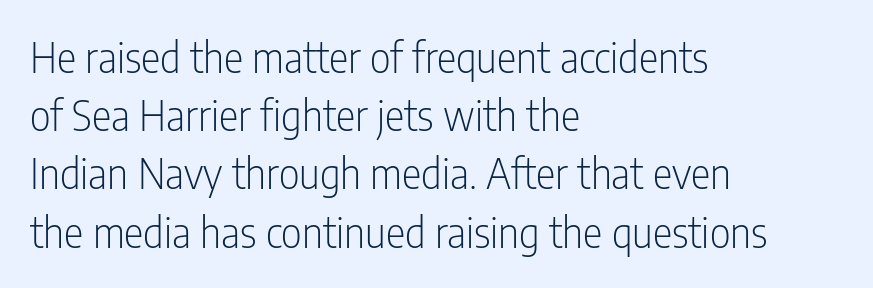
Q: Is the text bold? A: No.
Q: Is the text italic (slanted)? A: No, it is upright.
Q: Is the typeface a serif or a sans-serif typeface? A: Sans-serif.
Q: Is the text underlined? A: No.
Q: How is the paragraph aligned? A: Left-aligned.
Q: Is the spacing between letters normal or unusually wide? A: Normal.
Q: Is the spacing between lines tight, normal or loose? A: Normal.
Q: Width (condensed, normal, or wide)? A: Condensed.
Q: Stroke contrast? A: Low.
Q: x-height? A: Medium.
Q: Monospaced? A: No.
